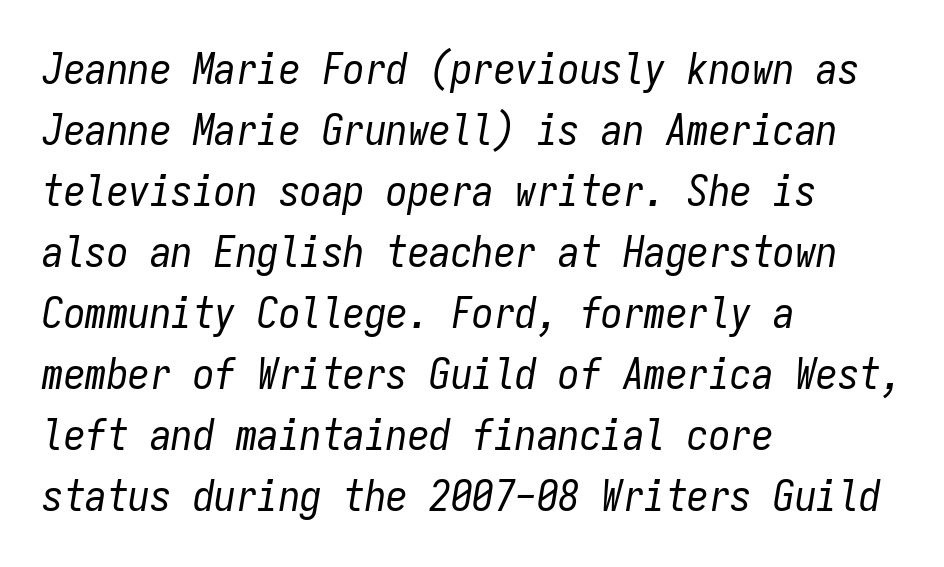
Q: Is the text bold? A: No.
Q: Is the text italic (slanted)? A: Yes, it leans right by about 9 degrees.
Q: Is the text underlined? A: No.
Q: How is the paragraph aligned? A: Left-aligned.
Q: Is the spacing between letters normal or unusually wide? A: Normal.
Q: Is the spacing between lines tight, normal or loose? A: Normal.
Q: Width (condensed, normal, or wide)? A: Condensed.
Q: Stroke contrast? A: Low.
Q: x-height? A: Medium.
Q: Monospaced? A: Yes.
